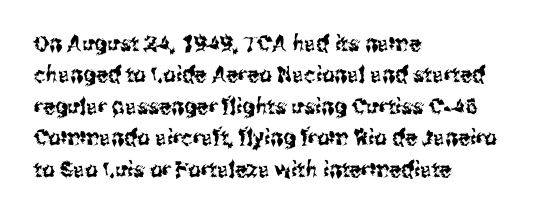
Quick note: underline off. Interline gaps are of average width in this sample. Notice how the stems are strictly vertical — no italics here. How are the letters spaced? Ordinarily, with no added tracking. The lines are quadded left.
